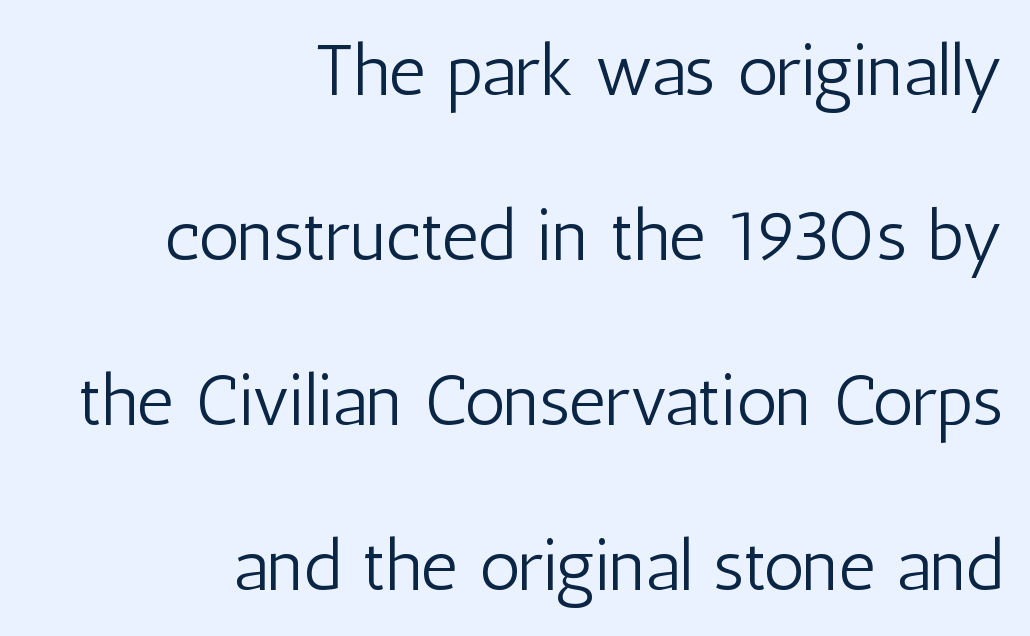
{"serif": "no", "italic": "no", "bold": "no", "weight": "light", "width": "condensed", "stroke_contrast": "low", "x_height": "medium", "monospaced": "no", "underline": "no", "align": "right", "line_spacing": "loose", "line_spacing_ratio": 2.29, "letter_spacing": "normal", "letter_spacing_em": 0.0, "glyph_px": 72}
